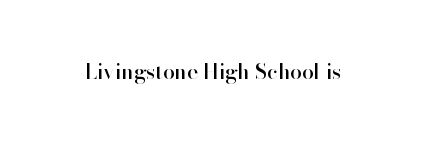
Q: Is the text italic (slanted)? A: No, it is upright.
Q: Is the text underlined? A: No.
Q: Is the spacing between letters normal or unusually wide? A: Normal.
